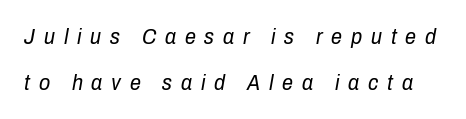
Q: Is the text bold? A: No.
Q: Is the text italic (slanted)? A: Yes, it leans right by about 10 degrees.
Q: Is the text underlined? A: No.
Q: Is the spacing between letters normal or unusually wide? A: Unusually wide.
Q: Is the spacing between lines tight, normal or loose? A: Loose.
